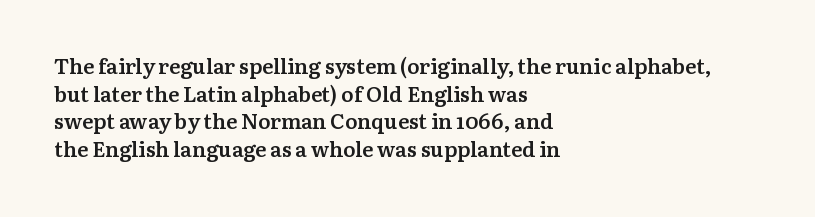
The image shows 21 px text type, upright; set left-aligned, normal line spacing (1.31x), normal letter spacing, not underlined.
